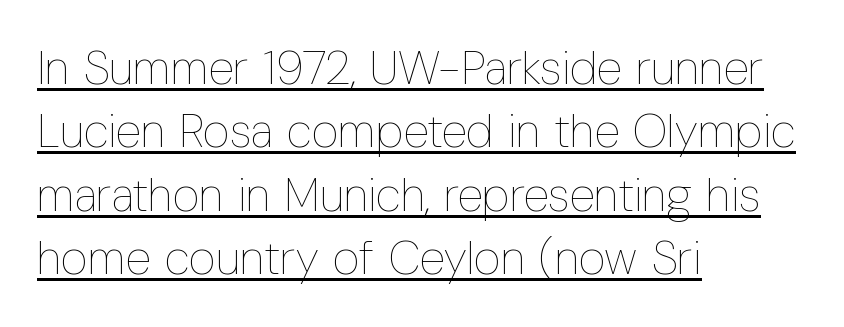
{"italic": "no", "bold": "no", "weight": "thin", "width": "condensed", "stroke_contrast": "low", "x_height": "medium", "monospaced": "no", "underline": "yes", "align": "left", "line_spacing": "normal", "line_spacing_ratio": 1.35, "letter_spacing": "normal", "letter_spacing_em": 0.0, "glyph_px": 47}
